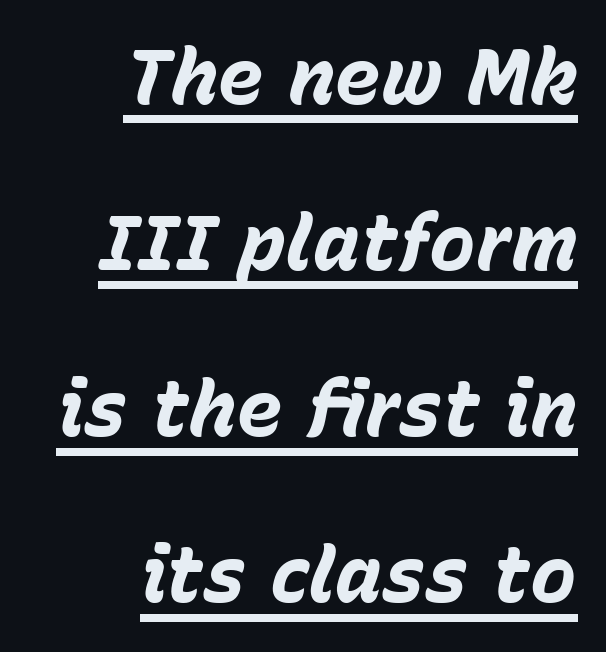
Spacing verdict: proportional, widths tailored to each character. Italic? Definitely — the glyphs are oblique. A typesetter would call this leading open, well beyond the default. Does the weight exceed regular? Yes, all the way to bold. There is no visible air inserted between adjacent glyphs.
